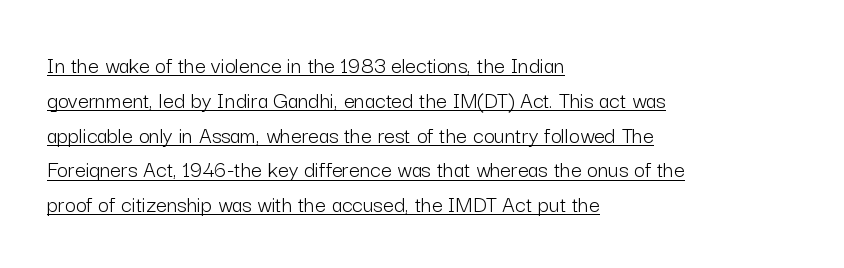
Q: Is the text bold? A: No.
Q: Is the text italic (slanted)? A: No, it is upright.
Q: Is the text underlined? A: Yes.
Q: How is the paragraph aligned? A: Left-aligned.
Q: Is the spacing between letters normal or unusually wide? A: Normal.
Q: Is the spacing between lines tight, normal or loose? A: Normal.
